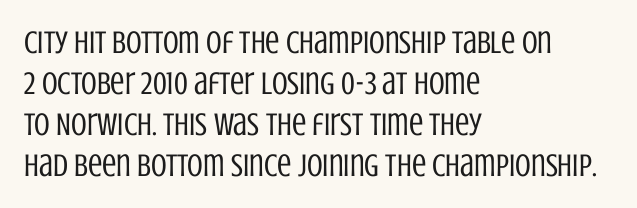
Typeset ragged right — the left edge is the straight one. The strip under each line holds only bare page. Think of a printed novel: that variable character pitch is what you see here. Default kerning and tracking; the words read as compact shapes.
